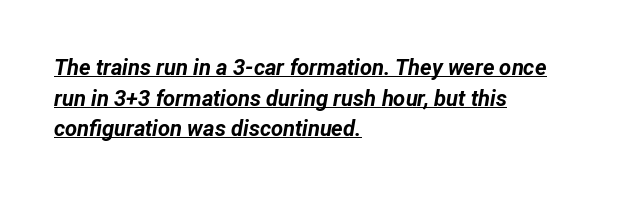
A student would call this left alignment; a typographer would say flush left, rag right. A continuous stroke trails under the words, as in a hyperlink. The tracking reads as untouched default to a designer's eye. This sample keeps an unexceptional amount of space between lines.
